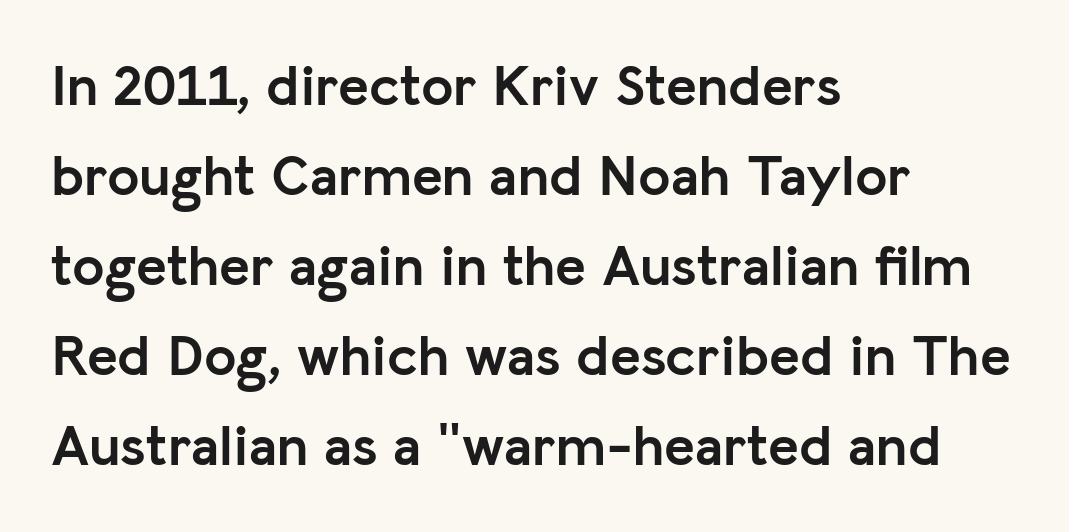
{"serif": "no", "italic": "no", "bold": "yes", "weight": "semibold", "width": "normal", "stroke_contrast": "low", "x_height": "medium", "monospaced": "no", "underline": "no", "align": "left", "line_spacing": "normal", "line_spacing_ratio": 1.55, "letter_spacing": "normal", "letter_spacing_em": 0.0, "glyph_px": 58}
